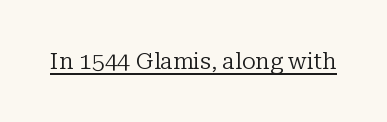
Q: Is the text bold? A: No.
Q: Is the text italic (slanted)? A: No, it is upright.
Q: Is the text underlined? A: Yes.
Q: Is the spacing between letters normal or unusually wide? A: Normal.
